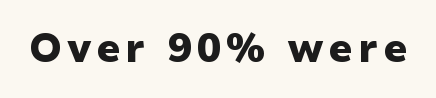
When letters stand straight like this, we call the style roman or upright. These words are printed bold, with thick strokes throughout. The designer went with a sans here, leaving each stem footless. Unmarked baselines from the first word to the last. This sample has the flowing, uneven cadence of proportional lettering.
